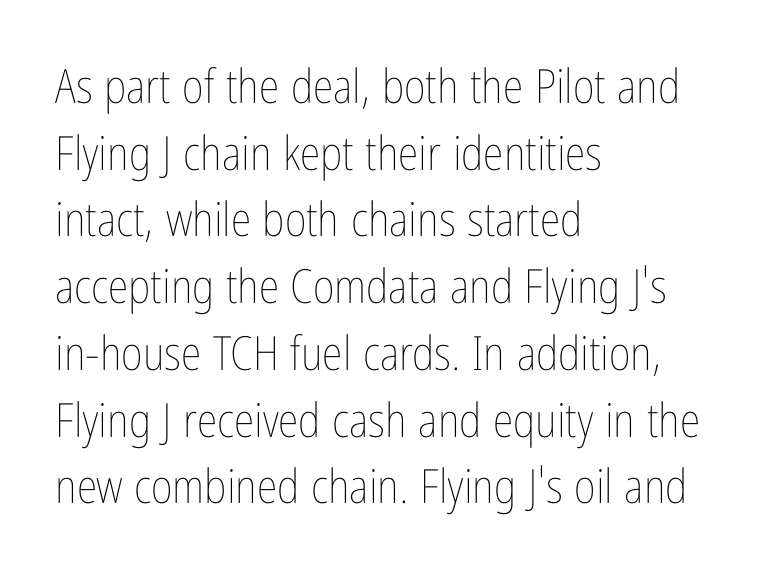
Stroke thickness stays within the range of a standard reading face or lighter. Whoever set this chose a conventional vertical rhythm. A bare baseline throughout the passage. Is the letter spacing exaggerated? No — it looks like the ordinary default. A typesetter would call this proportional, since set widths differ per character.
